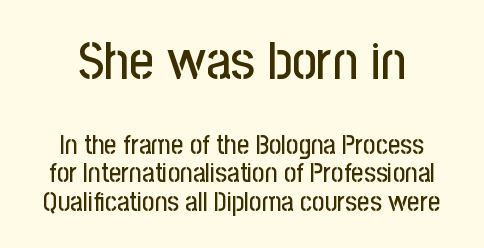
Q: Is the text italic (slanted)? A: No, it is upright.
Q: Is the typeface a serif or a sans-serif typeface? A: Sans-serif.
Q: Is the text underlined? A: No.
Q: How is the paragraph aligned? A: Centered.
Q: Is the spacing between letters normal or unusually wide? A: Normal.
Q: Is the spacing between lines tight, normal or loose? A: Tight.
Q: Which block of text is set in a larger size, the first (top) or the second (bottom)? A: The first (top) one.
Q: Width (condensed, normal, or wide)? A: Condensed.
Q: Stroke contrast? A: Low.
Q: x-height? A: Medium.
Q: Monospaced? A: No.
